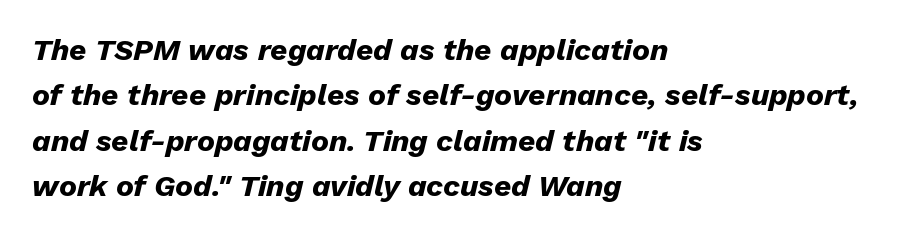
Q: Is the text bold? A: Yes.
Q: Is the text italic (slanted)? A: Yes, it leans right by about 13 degrees.
Q: Is the text underlined? A: No.
Q: How is the paragraph aligned? A: Left-aligned.
Q: Is the spacing between letters normal or unusually wide? A: Normal.
Q: Is the spacing between lines tight, normal or loose? A: Normal.
Q: Width (condensed, normal, or wide)? A: Normal.
Q: Stroke contrast? A: Low.
Q: x-height? A: Medium.
Q: Monospaced? A: No.
